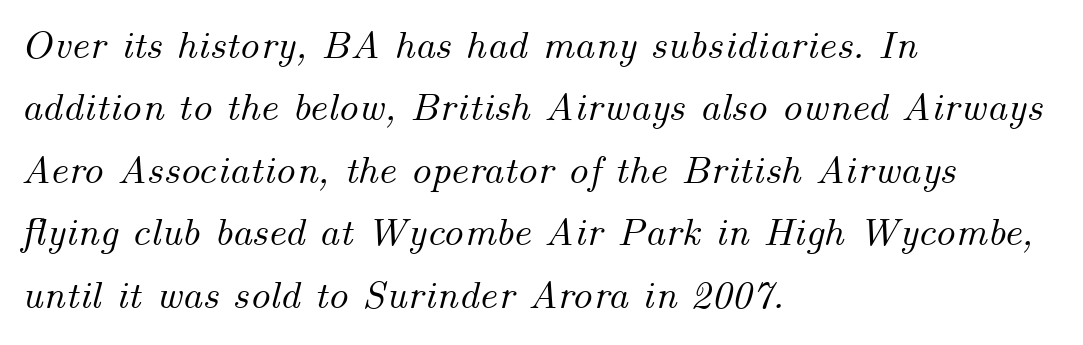
Q: Is the text italic (slanted)? A: Yes, it leans right by about 14 degrees.
Q: Is the text underlined? A: No.
Q: How is the paragraph aligned? A: Left-aligned.
Q: Is the spacing between letters normal or unusually wide? A: Normal.
Q: Is the spacing between lines tight, normal or loose? A: Normal.
Q: Width (condensed, normal, or wide)? A: Normal.
Q: Stroke contrast? A: Medium.
Q: x-height? A: Small.
Q: Monospaced? A: No.
